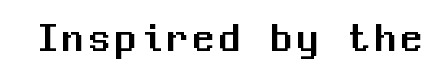
Posture: vertical. Quick note: underline off. The rendering uses typewriter-style spacing with identical character cells. Regarding serifs, this sample does without them.
